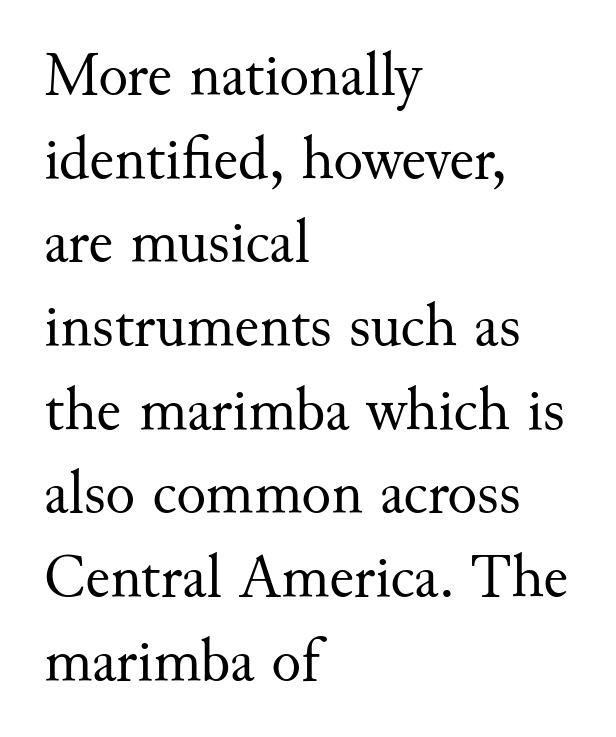
The image shows 62 px regular-weight serif type, upright; set left-aligned, normal line spacing (1.35x), normal letter spacing, not underlined; medium stroke contrast and a small x-height.
